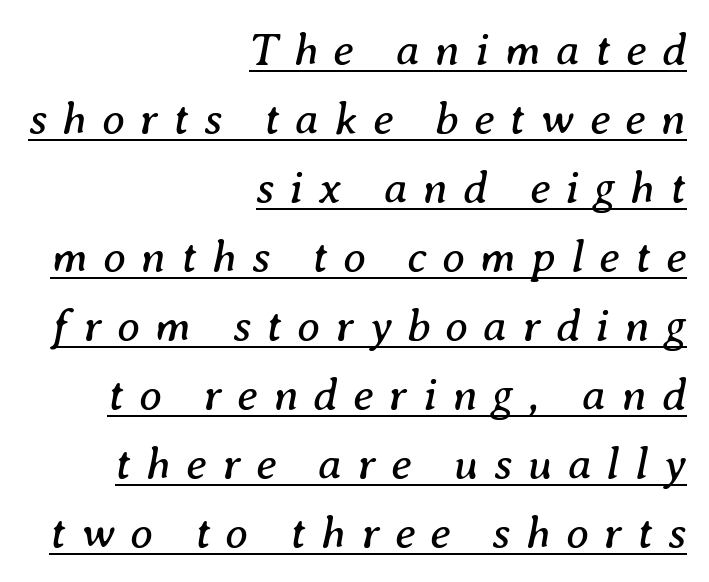
The specimen reads as italic at a glance. A light-to-regular cut is what we see here. Short and long lines alike share a common ending point at right. Do the characters align in a grid? No, the font is proportional. Yep, those are serifs on the letters.
